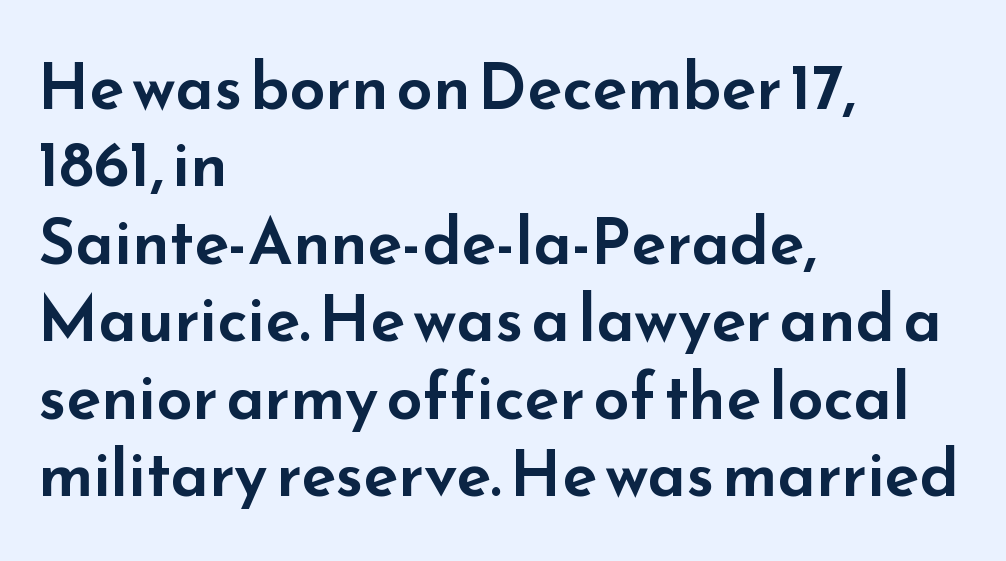
Q: Is the text italic (slanted)? A: No, it is upright.
Q: Is the typeface a serif or a sans-serif typeface? A: Sans-serif.
Q: Is the text underlined? A: No.
Q: How is the paragraph aligned? A: Left-aligned.
Q: Is the spacing between letters normal or unusually wide? A: Normal.
Q: Width (condensed, normal, or wide)? A: Wide.
Q: Stroke contrast? A: Low.
Q: x-height? A: Small.
Q: Monospaced? A: No.
